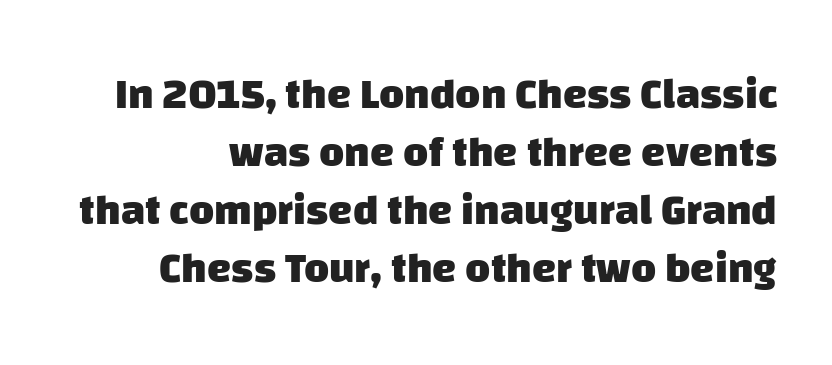
The image shows 43 px heavy sans-serif type; set normal line spacing (1.35x), normal letter spacing, not underlined; low stroke contrast and a large x-height.
